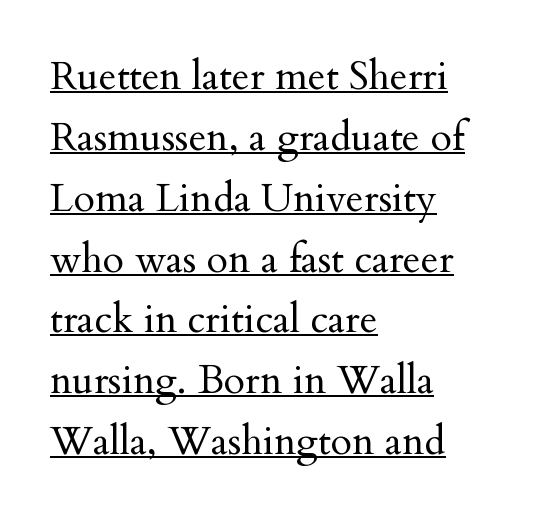
{"serif": "yes", "italic": "no", "bold": "no", "weight": "regular", "width": "normal", "stroke_contrast": "medium", "x_height": "small", "monospaced": "no", "underline": "yes", "align": "left", "line_spacing": "normal", "line_spacing_ratio": 1.56, "letter_spacing": "normal", "letter_spacing_em": 0.0, "glyph_px": 39}
